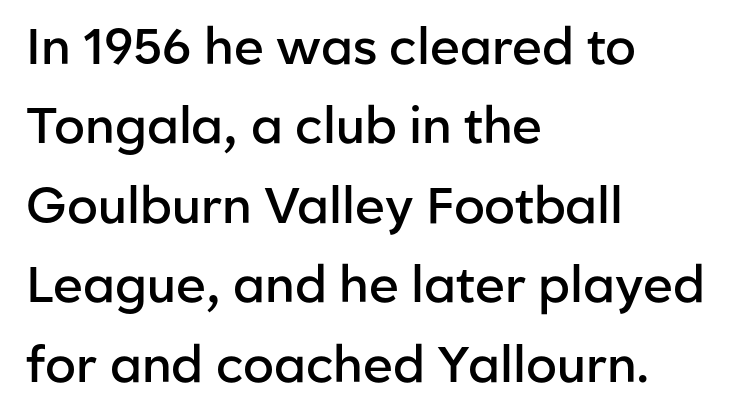
The image shows 50 px semibold sans-serif type, upright; set left-aligned, normal line spacing (1.59x), normal letter spacing, not underlined; low stroke contrast and a medium x-height.
